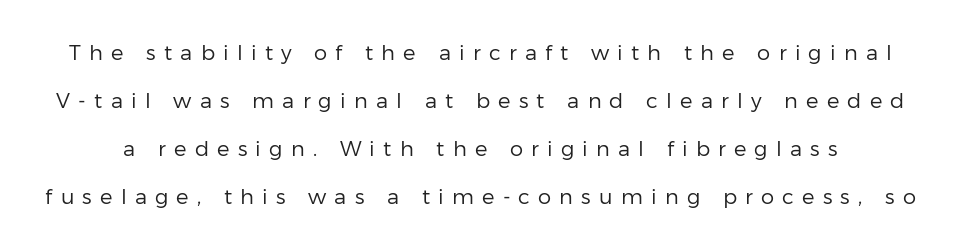
Q: Is the text bold? A: No.
Q: Is the text italic (slanted)? A: No, it is upright.
Q: Is the text underlined? A: No.
Q: Is the spacing between letters normal or unusually wide? A: Unusually wide.
Q: Is the spacing between lines tight, normal or loose? A: Loose.
